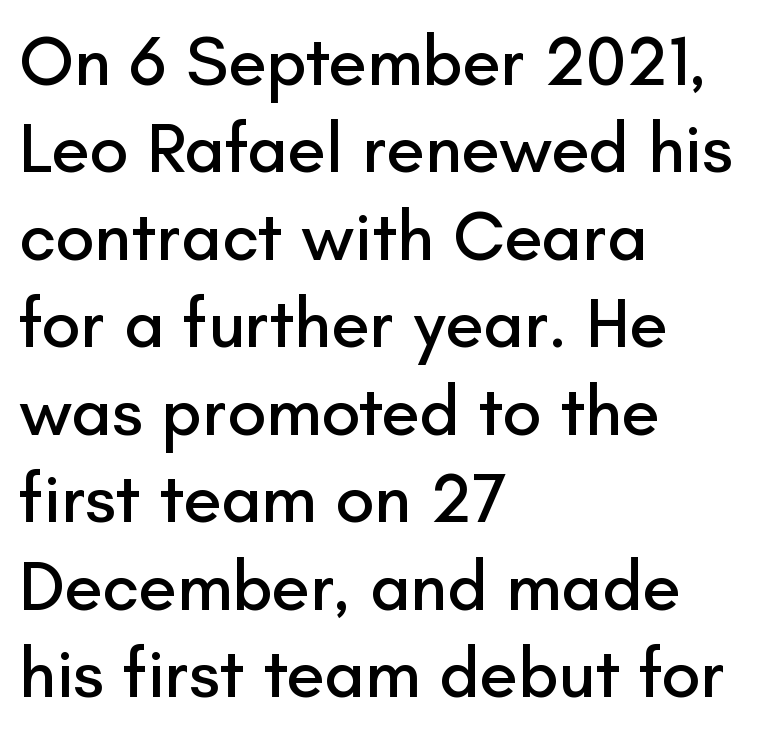
In terms of letterspacing, this is plain default setting. The letters advance in unequal steps, a hallmark of proportional type. Leading: standard. Every row of glyphs begins at an identical x-position on the left. This rendering features lettering with no underline. Posture: straight, roman, zero tilt.
